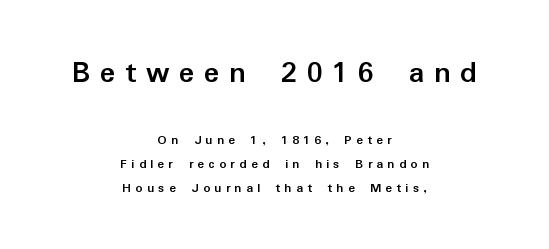
{"serif": "no", "italic": "no", "bold": "yes", "weight": "semibold", "width": "normal", "stroke_contrast": "low", "x_height": "medium", "monospaced": "no", "underline": "no", "align": "center", "line_spacing": "normal", "line_spacing_ratio": 1.7, "letter_spacing": "wide", "letter_spacing_em": 0.3, "larger_block": "first", "size_ratio": 2.29, "glyph_px": 32}
